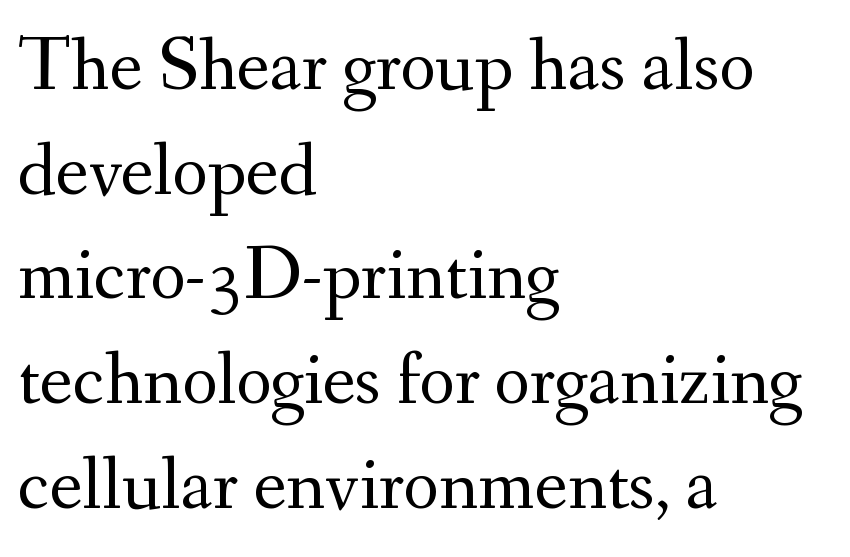
Q: Is the text bold? A: No.
Q: Is the text italic (slanted)? A: No, it is upright.
Q: Is the typeface a serif or a sans-serif typeface? A: Serif.
Q: Is the text underlined? A: No.
Q: How is the paragraph aligned? A: Left-aligned.
Q: Is the spacing between letters normal or unusually wide? A: Normal.
Q: Is the spacing between lines tight, normal or loose? A: Normal.
Q: Width (condensed, normal, or wide)? A: Normal.
Q: Stroke contrast? A: Medium.
Q: x-height? A: Small.
Q: Monospaced? A: No.
